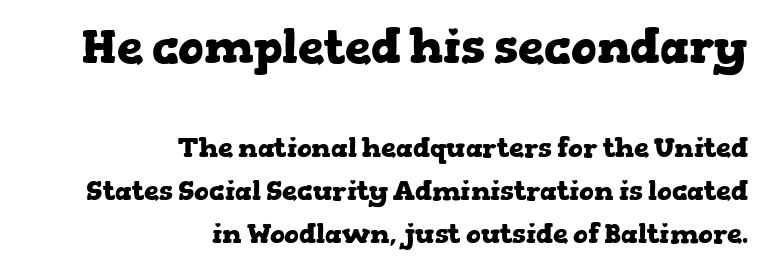
Q: Is the text bold? A: Yes.
Q: Is the text italic (slanted)? A: No, it is upright.
Q: Is the typeface a serif or a sans-serif typeface? A: Serif.
Q: Is the text underlined? A: No.
Q: How is the paragraph aligned? A: Right-aligned.
Q: Is the spacing between letters normal or unusually wide? A: Normal.
Q: Is the spacing between lines tight, normal or loose? A: Normal.
Q: Which block of text is set in a larger size, the first (top) or the second (bottom)? A: The first (top) one.
Q: Width (condensed, normal, or wide)? A: Wide.
Q: Stroke contrast? A: Low.
Q: x-height? A: Medium.
Q: Monospaced? A: No.
